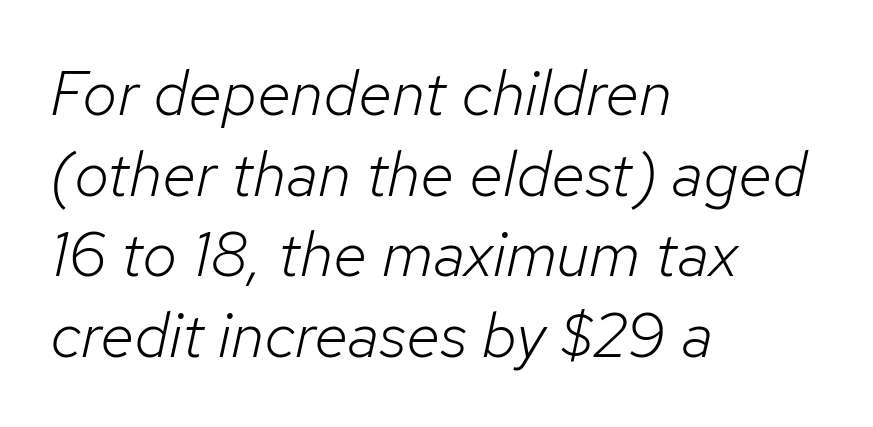
Q: Is the text bold? A: No.
Q: Is the text italic (slanted)? A: Yes, it leans right by about 12 degrees.
Q: Is the text underlined? A: No.
Q: How is the paragraph aligned? A: Left-aligned.
Q: Is the spacing between letters normal or unusually wide? A: Normal.
Q: Is the spacing between lines tight, normal or loose? A: Normal.
Q: Width (condensed, normal, or wide)? A: Normal.
Q: Stroke contrast? A: Low.
Q: x-height? A: Medium.
Q: Monospaced? A: No.
